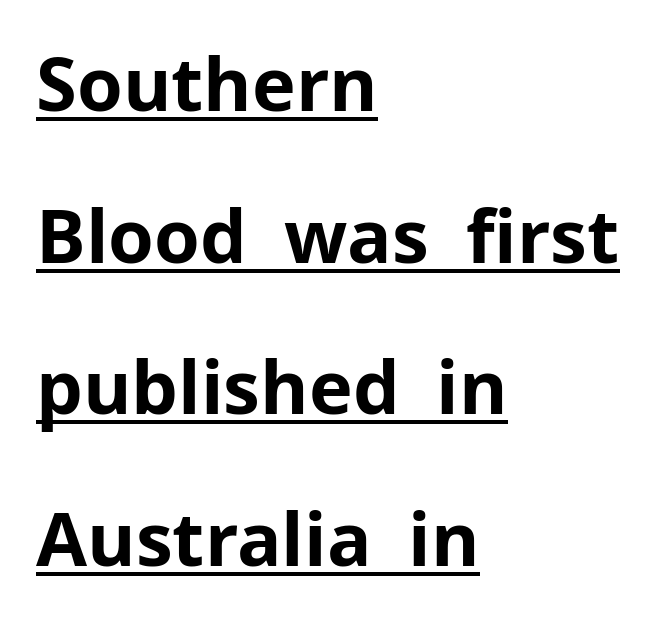
The image shows 74 px bold sans-serif type, upright; set left-aligned, loose line spacing (2.05x), normal letter spacing, underlined; low stroke contrast and a medium x-height.
